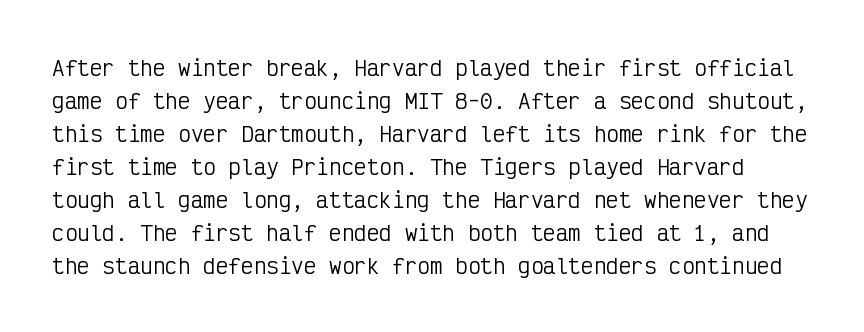
Q: Is the text bold? A: No.
Q: Is the text italic (slanted)? A: No, it is upright.
Q: Is the text underlined? A: No.
Q: Is the spacing between letters normal or unusually wide? A: Normal.
Q: Is the spacing between lines tight, normal or loose? A: Normal.
